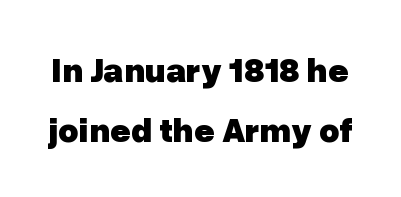
Q: Is the text bold? A: Yes.
Q: Is the text italic (slanted)? A: No, it is upright.
Q: Is the typeface a serif or a sans-serif typeface? A: Sans-serif.
Q: Is the text underlined? A: No.
Q: Is the spacing between letters normal or unusually wide? A: Normal.
Q: Width (condensed, normal, or wide)? A: Normal.
Q: Stroke contrast? A: Low.
Q: x-height? A: Medium.
Q: Monospaced? A: No.
